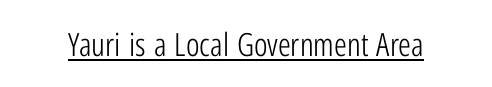
Q: Is the text bold? A: No.
Q: Is the text italic (slanted)? A: No, it is upright.
Q: Is the typeface a serif or a sans-serif typeface? A: Sans-serif.
Q: Is the text underlined? A: Yes.
Q: Is the spacing between letters normal or unusually wide? A: Normal.
Q: Width (condensed, normal, or wide)? A: Condensed.
Q: Stroke contrast? A: Low.
Q: x-height? A: Medium.
Q: Monospaced? A: No.
